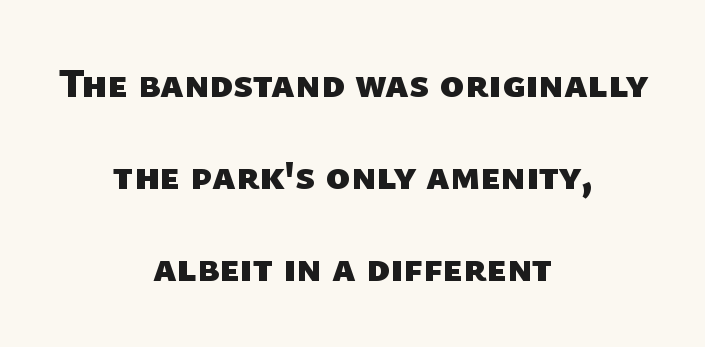
{"serif": "no", "bold": "yes", "weight": "heavy", "width": "normal", "stroke_contrast": "low", "x_height": "medium", "monospaced": "no", "underline": "no", "align": "center", "line_spacing": "loose", "line_spacing_ratio": 2.25, "letter_spacing": "normal", "letter_spacing_em": 0.0, "glyph_px": 41}
